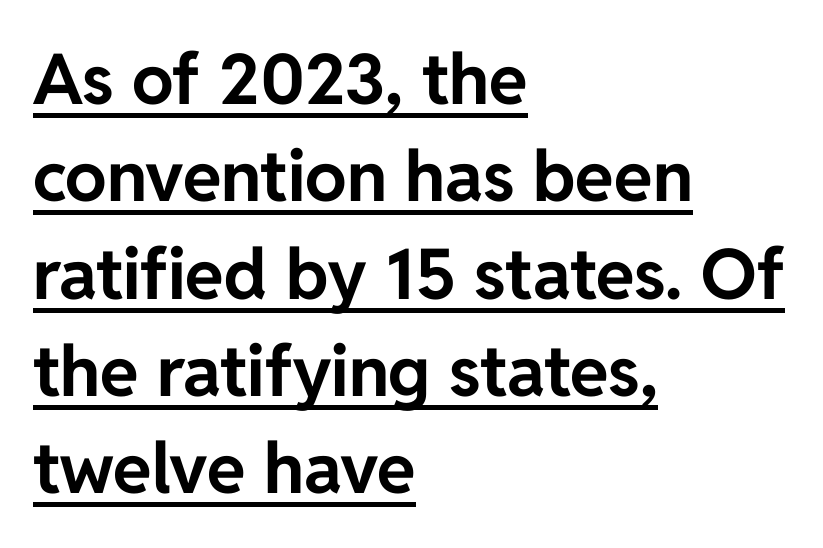
The image shows 70 px bold sans-serif type, upright; set left-aligned, normal line spacing (1.39x), normal letter spacing, underlined; low stroke contrast and a medium x-height.
